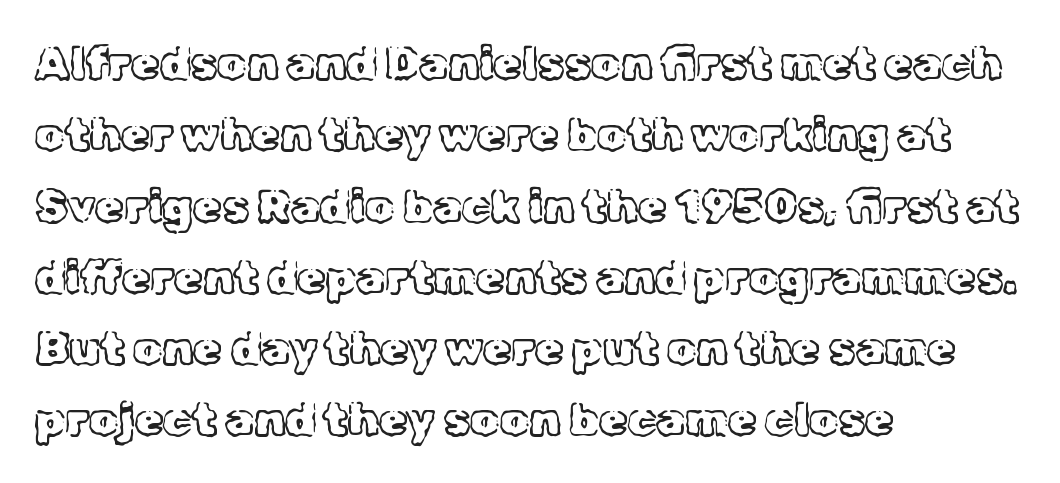
The image shows 46 px light serif type, upright; set left-aligned, normal line spacing (1.55x), normal letter spacing, not underlined; a medium x-height.
